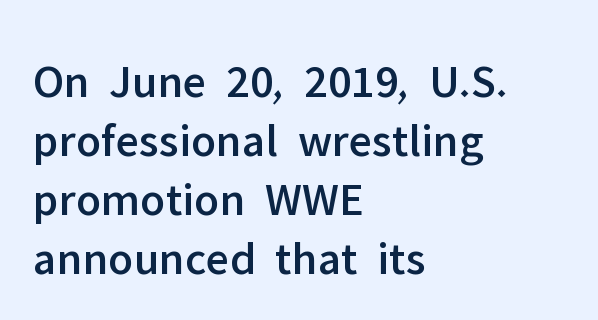
In terms of letterspacing, this is plain default setting. Are there feet on the stems? There aren't — it's a sans. The axis of the letterforms is exactly vertical. Horizontal alignment here is leftward, the default for most running prose. Honestly, there is no underline to notice here at all.
